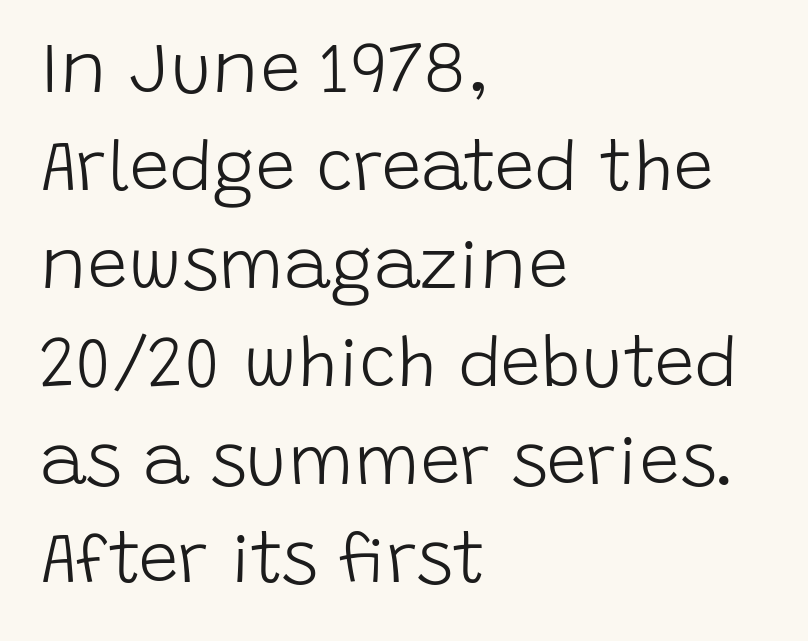
{"serif": "no", "italic": "no", "bold": "no", "weight": "light", "width": "normal", "stroke_contrast": "low", "x_height": "large", "monospaced": "no", "underline": "no", "align": "left", "line_spacing": "normal", "line_spacing_ratio": 1.38, "letter_spacing": "normal", "letter_spacing_em": 0.0, "glyph_px": 71}
